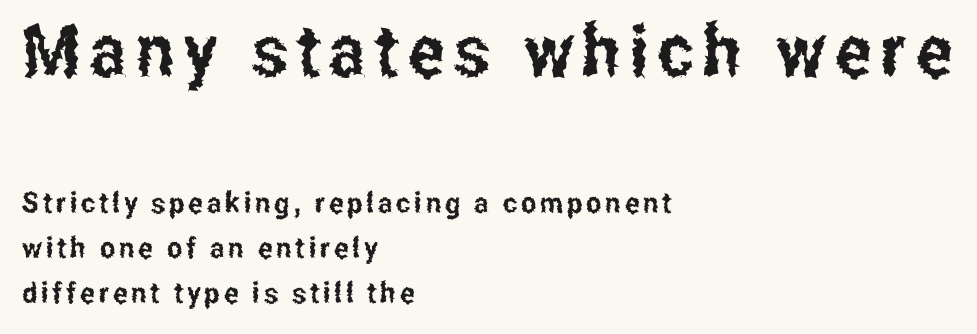
Q: Is the text italic (slanted)? A: No, it is upright.
Q: Is the typeface a serif or a sans-serif typeface? A: Sans-serif.
Q: Is the text underlined? A: No.
Q: How is the paragraph aligned? A: Left-aligned.
Q: Is the spacing between lines tight, normal or loose? A: Normal.
Q: Which block of text is set in a larger size, the first (top) or the second (bottom)? A: The first (top) one.
Q: Width (condensed, normal, or wide)? A: Condensed.
Q: Stroke contrast? A: Low.
Q: x-height? A: Medium.
Q: Monospaced? A: No.
